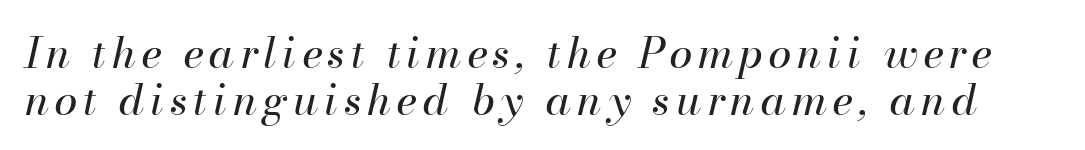
{"italic": "yes", "lean": "right", "slant_degrees": 13, "bold": "no", "weight": "regular", "width": "normal", "stroke_contrast": "high", "x_height": "small", "monospaced": "no", "underline": "no", "line_spacing": "tight", "line_spacing_ratio": 1.13, "glyph_px": 42}
